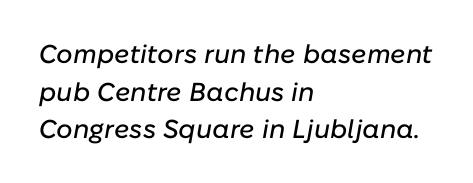
The image shows 26 px text type, italic (leaning right); set left-aligned, normal line spacing (1.45x), normal letter spacing, not underlined.
